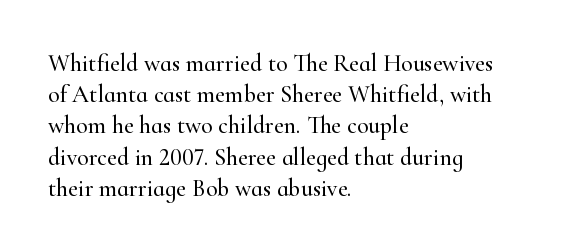
Q: Is the text italic (slanted)? A: No, it is upright.
Q: Is the text underlined? A: No.
Q: How is the paragraph aligned? A: Left-aligned.
Q: Is the spacing between letters normal or unusually wide? A: Normal.
Q: Is the spacing between lines tight, normal or loose? A: Normal.
